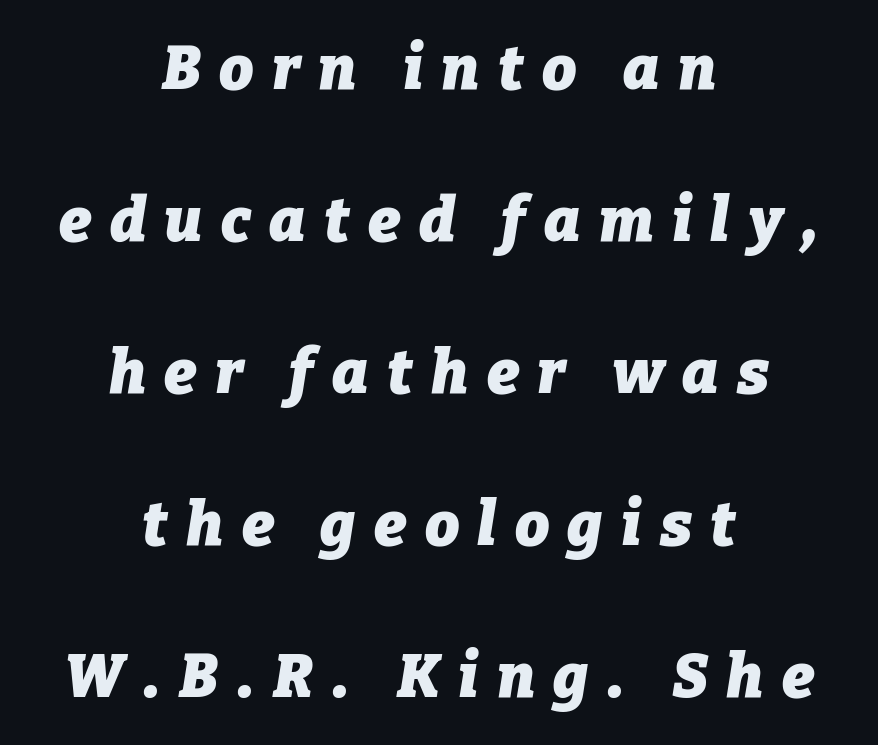
Here the glyphs are tracked loosely, breaking word shapes into spaced letters. Strokes here are thick enough to call this a true bold. You could not count columns in this text — the font is proportionally spaced. Every character sits at an angle, as italics do.
